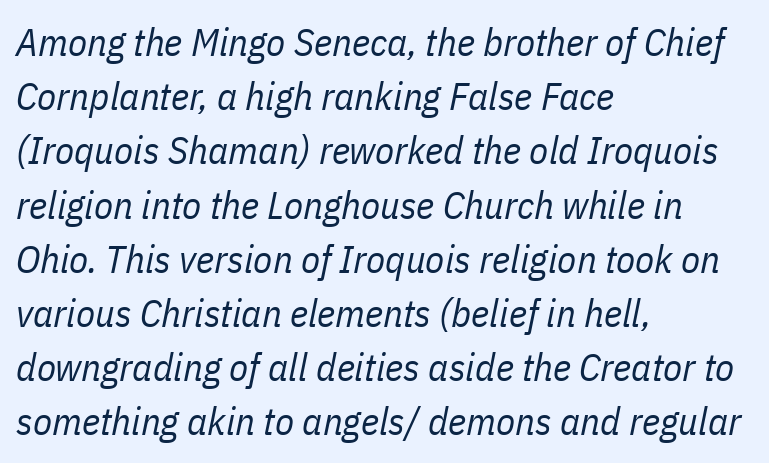
Q: Is the text bold? A: No.
Q: Is the text italic (slanted)? A: Yes, it leans right by about 11 degrees.
Q: Is the text underlined? A: No.
Q: How is the paragraph aligned? A: Left-aligned.
Q: Is the spacing between letters normal or unusually wide? A: Normal.
Q: Is the spacing between lines tight, normal or loose? A: Normal.
Q: Width (condensed, normal, or wide)? A: Condensed.
Q: Stroke contrast? A: Low.
Q: x-height? A: Medium.
Q: Monospaced? A: No.
